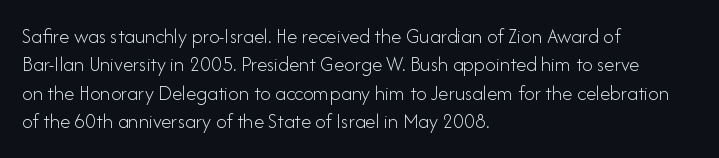
Evenly set lines give the paragraph a standard silhouette. Students, note that the glyphs here touch the page at normal intervals. In terms of posture, this sample is upright. Typeset ragged right — the left edge is the straight one.
